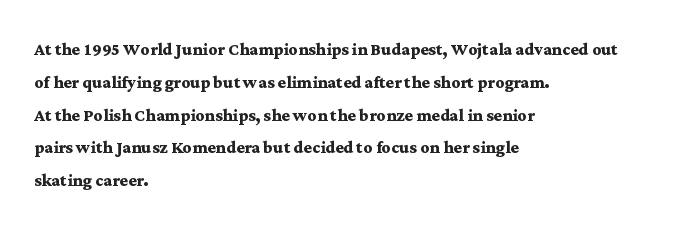
Nobody touched the tracking dial on this one. Alignment: flush left. Tall strokes in this sample are plumb rather than angled. Weight: bold.
